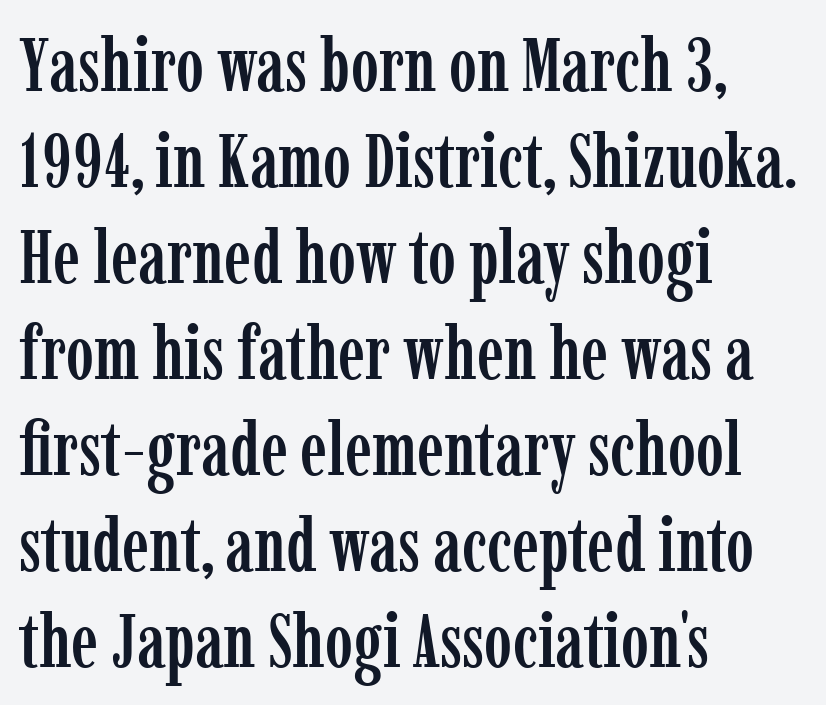
{"serif": "yes", "italic": "no", "width": "condensed", "stroke_contrast": "low", "x_height": "medium", "monospaced": "no", "underline": "no", "align": "left", "line_spacing": "normal", "line_spacing_ratio": 1.28, "letter_spacing": "normal", "letter_spacing_em": 0.0, "glyph_px": 75}
